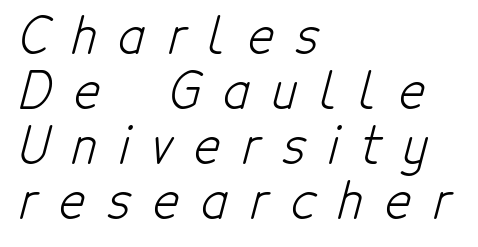
{"serif": "no", "bold": "no", "weight": "light", "width": "condensed", "stroke_contrast": "low", "x_height": "medium", "monospaced": "no", "underline": "no", "align": "left", "line_spacing": "tight", "line_spacing_ratio": 1.12, "letter_spacing": "wide", "letter_spacing_em": 0.46, "glyph_px": 49}
